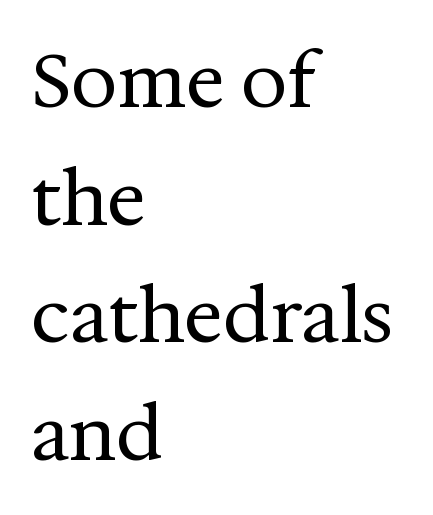
Q: Is the text bold? A: No.
Q: Is the text italic (slanted)? A: No, it is upright.
Q: Is the typeface a serif or a sans-serif typeface? A: Serif.
Q: Is the text underlined? A: No.
Q: How is the paragraph aligned? A: Left-aligned.
Q: Is the spacing between letters normal or unusually wide? A: Normal.
Q: Is the spacing between lines tight, normal or loose? A: Normal.
Q: Width (condensed, normal, or wide)? A: Normal.
Q: Stroke contrast? A: Medium.
Q: x-height? A: Medium.
Q: Monospaced? A: No.
